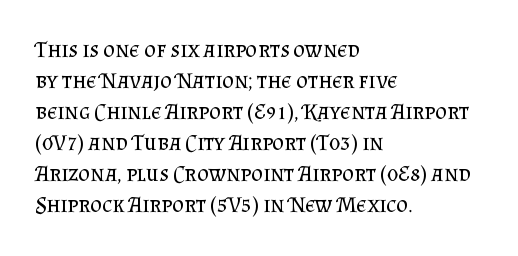
Posture: upright roman. The ragged edge is on the right, which tells us the setting is flush left. Reading down the column, the eye jumps a familiar distance to each next line. The specimen omits any rule beneath the text block's lines. The face looks like a standard text weight, possibly lighter.
